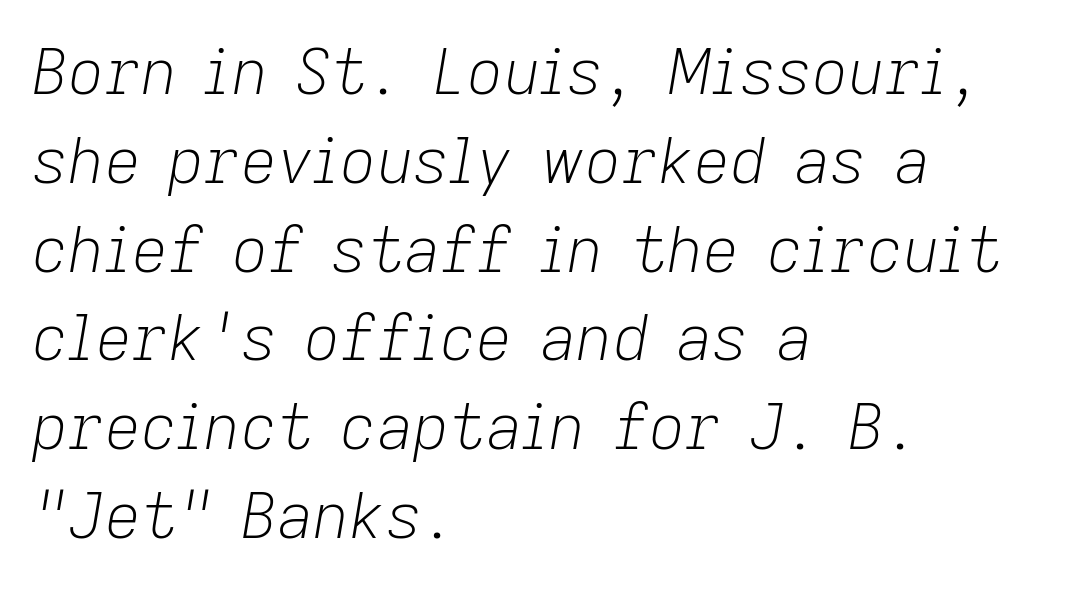
{"italic": "yes", "lean": "right", "slant_degrees": 9, "bold": "no", "weight": "light", "width": "normal", "stroke_contrast": "low", "x_height": "medium", "monospaced": "no", "underline": "no", "align": "left", "line_spacing": "normal", "line_spacing_ratio": 1.41, "letter_spacing": "normal", "letter_spacing_em": 0.0, "glyph_px": 63}
